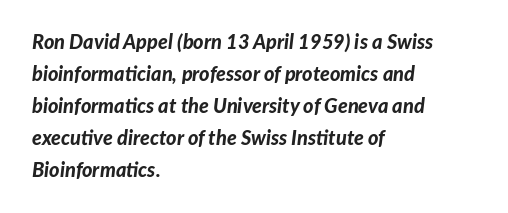
The image shows 20 px bold type, italic (leaning right); set left-aligned, normal line spacing (1.6x), normal letter spacing, not underlined.
